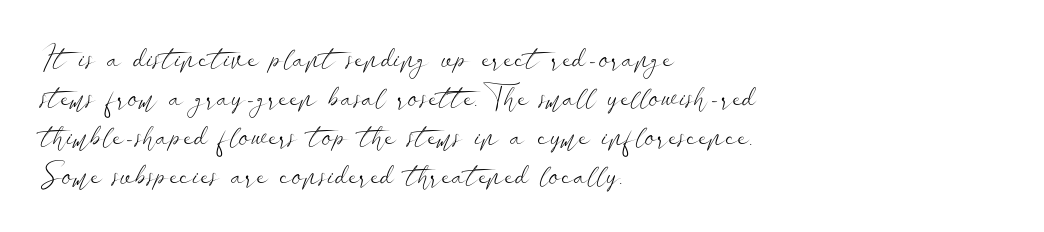
Plain, unruled lines of type. Note: no serifs on the glyphs. A light-to-regular cut is what we see here. In CSS terms this would be text-align: left.
